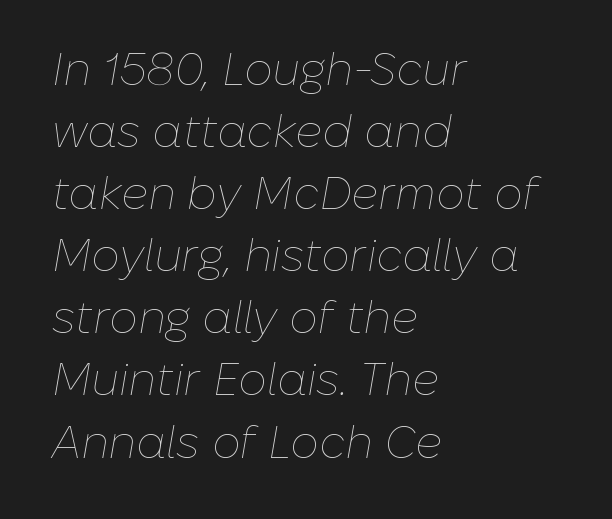
Q: Is the text bold? A: No.
Q: Is the text italic (slanted)? A: Yes, it leans right by about 10 degrees.
Q: Is the text underlined? A: No.
Q: How is the paragraph aligned? A: Left-aligned.
Q: Is the spacing between letters normal or unusually wide? A: Normal.
Q: Is the spacing between lines tight, normal or loose? A: Normal.
Q: Width (condensed, normal, or wide)? A: Normal.
Q: Stroke contrast? A: Low.
Q: x-height? A: Medium.
Q: Monospaced? A: No.
